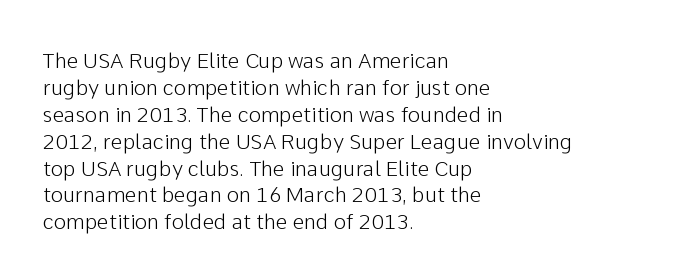
{"italic": "no", "underline": "no", "align": "left", "line_spacing": "normal", "line_spacing_ratio": 1.28, "letter_spacing": "normal", "letter_spacing_em": 0.0, "glyph_px": 21}
